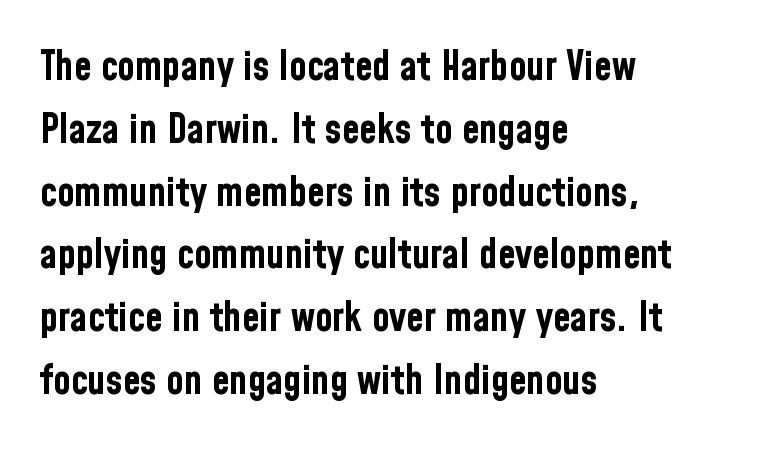
Regarding serifs, this sample does without them. Each line starts at the same left margin while the right side varies. A typesetter would mark this as roman, not italic. Vertical spacing — default.
